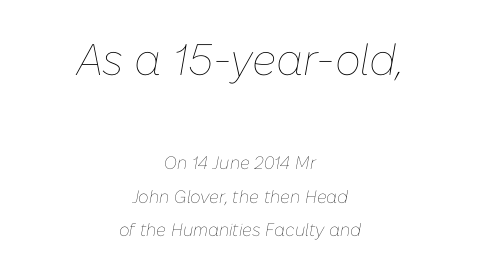
{"italic": "yes", "lean": "right", "slant_degrees": 10, "bold": "no", "weight": "thin", "width": "normal", "stroke_contrast": "low", "x_height": "medium", "monospaced": "no", "underline": "no", "align": "center", "line_spacing_ratio": 1.86, "letter_spacing": "normal", "letter_spacing_em": 0.0, "larger_block": "first", "size_ratio": 2.44, "glyph_px": 44}
